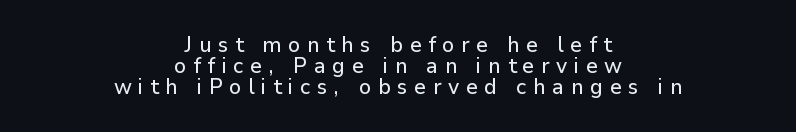
Honestly, the letter spacing is so wide it's the main thing you notice. Rows of type sit shoulder to shoulder in the vertical direction. The strip under each line holds only bare page. Teacher's note: observe the equal gaps on both sides — that is centered alignment.
